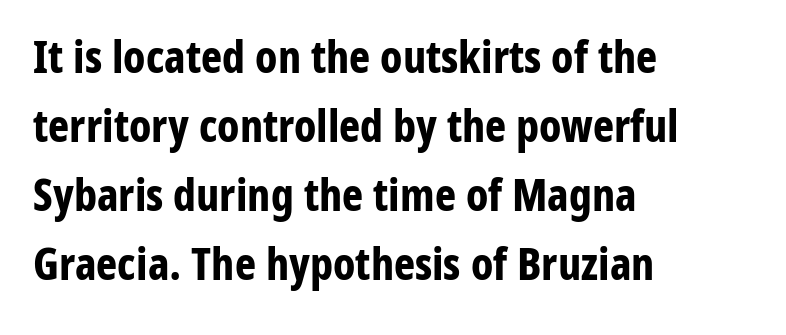
Looks like regular typesetting: each glyph gets only the width it needs. The glyphs are unaccompanied by any horizontal stroke below them. Nothing unusual about the tracking: characters are spaced as the font intends. This rendering uses left alignment, leaving the right contour irregular. Grotesque or geometric, the face here clearly has no serifs. Tall strokes in this sample are plumb rather than angled.
